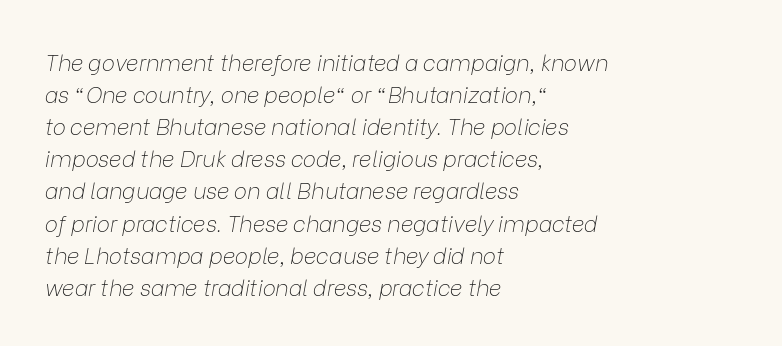
Q: Is the text bold? A: No.
Q: Is the text italic (slanted)? A: Yes, it leans right by about 9 degrees.
Q: Is the text underlined? A: No.
Q: How is the paragraph aligned? A: Left-aligned.
Q: Is the spacing between letters normal or unusually wide? A: Normal.
Q: Is the spacing between lines tight, normal or loose? A: Normal.
